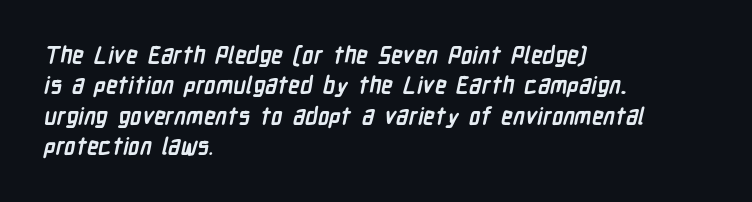
{"bold": "yes", "underline": "no", "align": "left", "line_spacing": "normal", "line_spacing_ratio": 1.32, "letter_spacing": "normal", "letter_spacing_em": 0.0, "glyph_px": 23}
